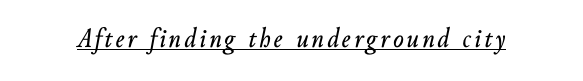
Q: Is the text italic (slanted)? A: Yes, it leans right by about 10 degrees.
Q: Is the text underlined? A: Yes.
Q: Width (condensed, normal, or wide)? A: Normal.
Q: Stroke contrast? A: Low.
Q: x-height? A: Small.
Q: Monospaced? A: No.
